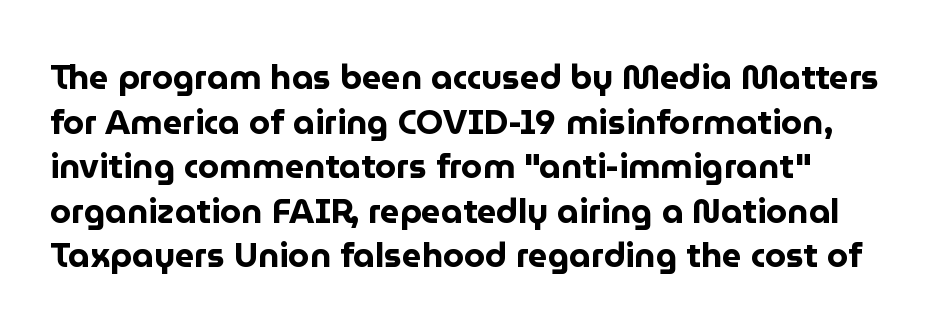
Q: Is the text bold? A: Yes.
Q: Is the text italic (slanted)? A: No, it is upright.
Q: Is the typeface a serif or a sans-serif typeface? A: Sans-serif.
Q: Is the text underlined? A: No.
Q: Is the spacing between letters normal or unusually wide? A: Normal.
Q: Is the spacing between lines tight, normal or loose? A: Normal.
Q: Width (condensed, normal, or wide)? A: Normal.
Q: Stroke contrast? A: Low.
Q: x-height? A: Medium.
Q: Monospaced? A: No.
